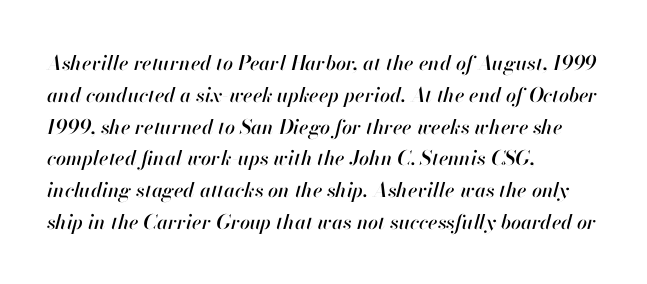
The image shows 20 px text type, italic (leaning right); set left-aligned, normal line spacing (1.59x), normal letter spacing, not underlined.
